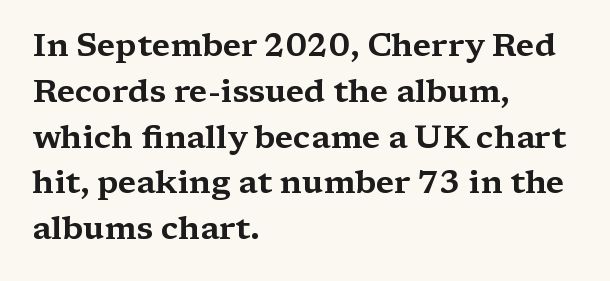
Q: Is the text italic (slanted)? A: No, it is upright.
Q: Is the typeface a serif or a sans-serif typeface? A: Serif.
Q: Is the text underlined? A: No.
Q: How is the paragraph aligned? A: Left-aligned.
Q: Is the spacing between letters normal or unusually wide? A: Normal.
Q: Is the spacing between lines tight, normal or loose? A: Normal.
Q: Width (condensed, normal, or wide)? A: Wide.
Q: Stroke contrast? A: Medium.
Q: x-height? A: Medium.
Q: Monospaced? A: No.
